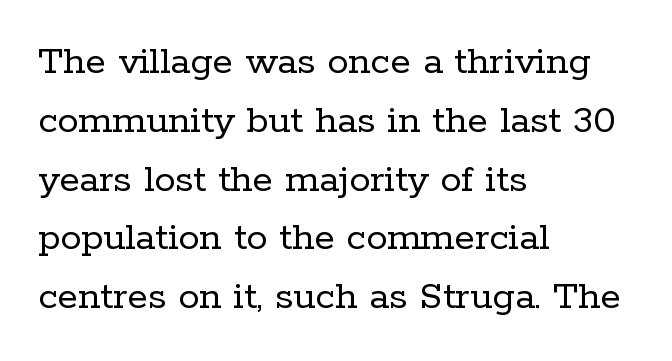
Q: Is the text bold? A: No.
Q: Is the text italic (slanted)? A: No, it is upright.
Q: Is the typeface a serif or a sans-serif typeface? A: Serif.
Q: Is the text underlined? A: No.
Q: How is the paragraph aligned? A: Left-aligned.
Q: Is the spacing between letters normal or unusually wide? A: Normal.
Q: Is the spacing between lines tight, normal or loose? A: Normal.
Q: Width (condensed, normal, or wide)? A: Normal.
Q: Stroke contrast? A: Low.
Q: x-height? A: Medium.
Q: Monospaced? A: No.
